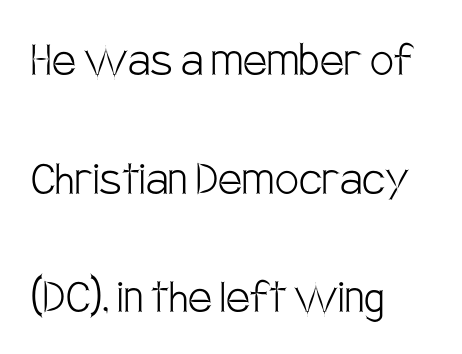
{"serif": "no", "italic": "no", "bold": "no", "weight": "light", "width": "condensed", "stroke_contrast": "low", "x_height": "large", "monospaced": "no", "underline": "no", "align": "left", "line_spacing": "loose", "line_spacing_ratio": 2.24, "letter_spacing": "normal", "letter_spacing_em": 0.0, "glyph_px": 53}
